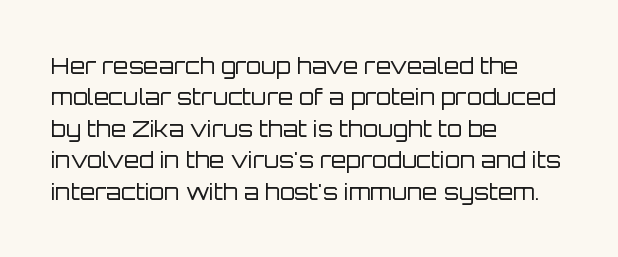
{"italic": "no", "bold": "no", "underline": "no", "align": "left", "line_spacing": "normal", "line_spacing_ratio": 1.43, "letter_spacing": "normal", "letter_spacing_em": 0.0, "glyph_px": 22}
